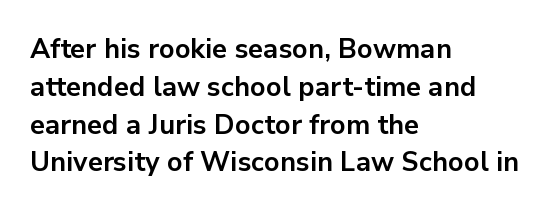
The image shows 27 px bold type, upright; set left-aligned, normal line spacing (1.4x), normal letter spacing, not underlined.
